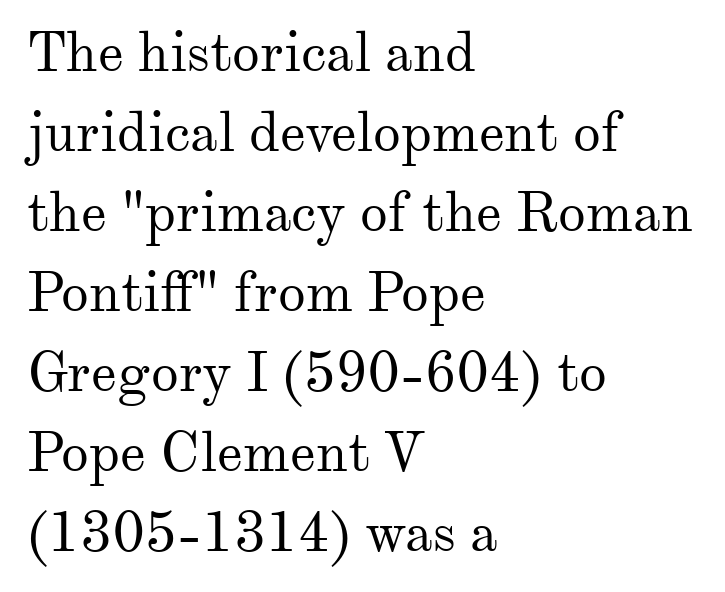
{"serif": "yes", "italic": "no", "bold": "no", "weight": "regular", "width": "normal", "stroke_contrast": "medium", "x_height": "small", "monospaced": "no", "underline": "no", "align": "left", "line_spacing": "normal", "line_spacing_ratio": 1.43, "letter_spacing": "normal", "letter_spacing_em": 0.0, "glyph_px": 56}
